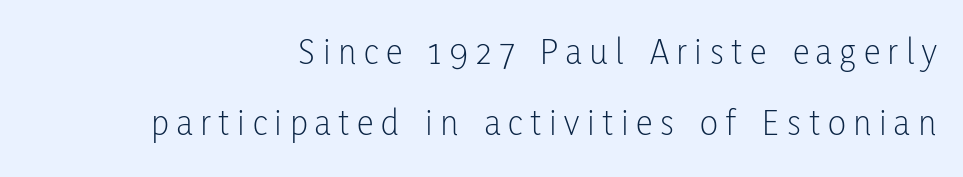
{"serif": "no", "italic": "no", "bold": "no", "weight": "light", "width": "condensed", "stroke_contrast": "low", "x_height": "medium", "monospaced": "no", "underline": "no", "align": "right", "line_spacing_ratio": 1.86, "letter_spacing": "wide", "letter_spacing_em": 0.2, "glyph_px": 38}
